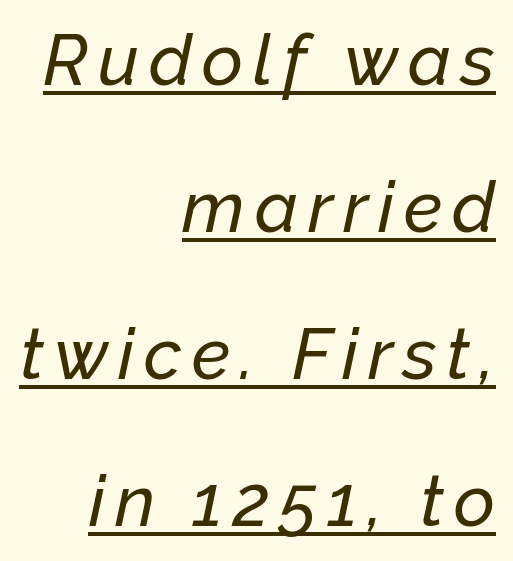
{"italic": "yes", "lean": "right", "slant_degrees": 12, "width": "normal", "stroke_contrast": "low", "x_height": "medium", "monospaced": "no", "underline": "yes", "align": "right", "line_spacing": "loose", "line_spacing_ratio": 2.07, "glyph_px": 71}
